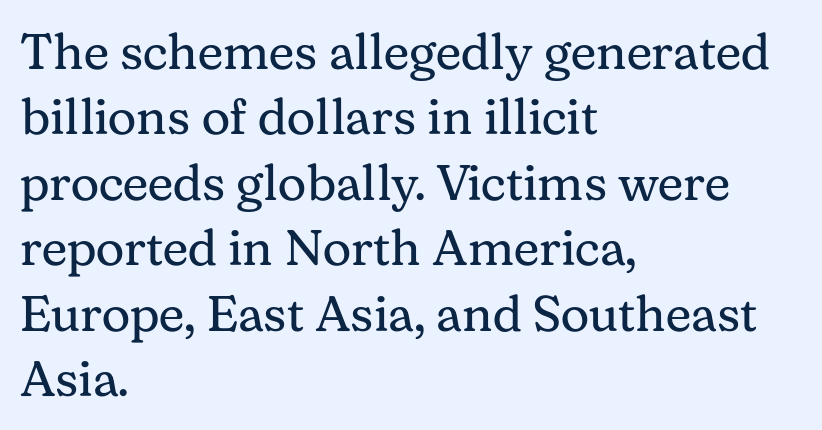
The ragged edge is on the right, which tells us the setting is flush left. Nope, not italic — everything's standing straight. Font category for this specimen: serif. The rendering uses natural spacing where letterforms have individual widths. Nobody touched the tracking dial on this one.
